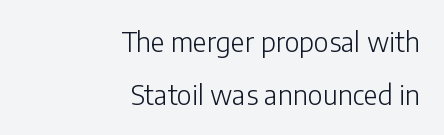
The image shows 27 px text type, upright; set right-aligned, loose line spacing (1.96x), normal letter spacing, not underlined.
